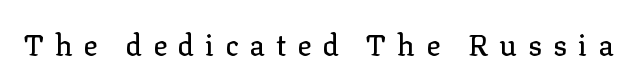
Tall strokes in this sample are plumb rather than angled. Each row of text sits above clean, open space. The text was rendered using a seriffed face with decorative stroke endings. The face used here is proportionally spaced, like ordinary book or web type. This sample uses expanded letter spacing, leaving extra air between glyphs.
